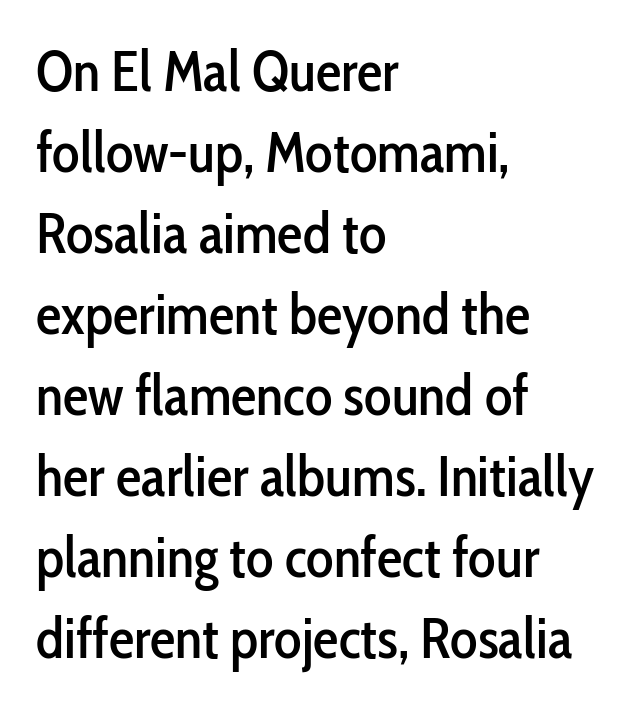
The image shows 57 px condensed sans-serif type, upright; set left-aligned, normal line spacing (1.42x), normal letter spacing, not underlined; low stroke contrast and a medium x-height.
